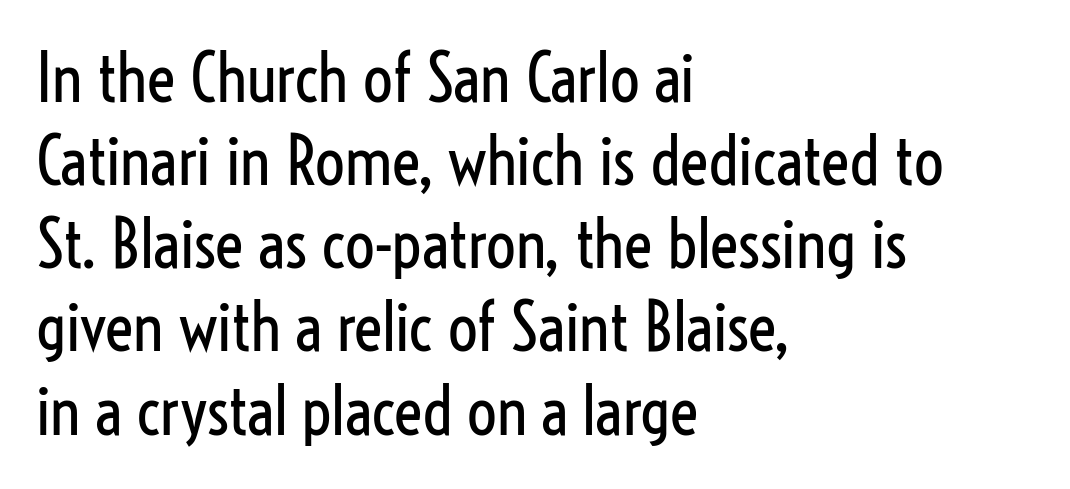
The image shows 66 px regular-weight, condensed sans-serif type, upright; set left-aligned, normal line spacing (1.26x), normal letter spacing, not underlined; low stroke contrast and a medium x-height.
